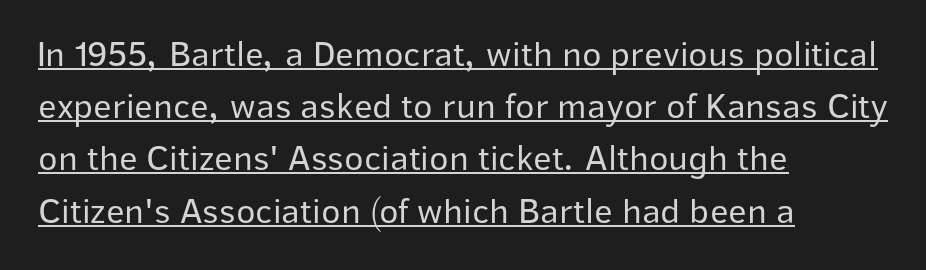
Q: Is the text bold? A: No.
Q: Is the text italic (slanted)? A: No, it is upright.
Q: Is the typeface a serif or a sans-serif typeface? A: Sans-serif.
Q: Is the text underlined? A: Yes.
Q: How is the paragraph aligned? A: Left-aligned.
Q: Is the spacing between letters normal or unusually wide? A: Normal.
Q: Is the spacing between lines tight, normal or loose? A: Normal.
Q: Width (condensed, normal, or wide)? A: Normal.
Q: Stroke contrast? A: Low.
Q: x-height? A: Medium.
Q: Monospaced? A: No.
